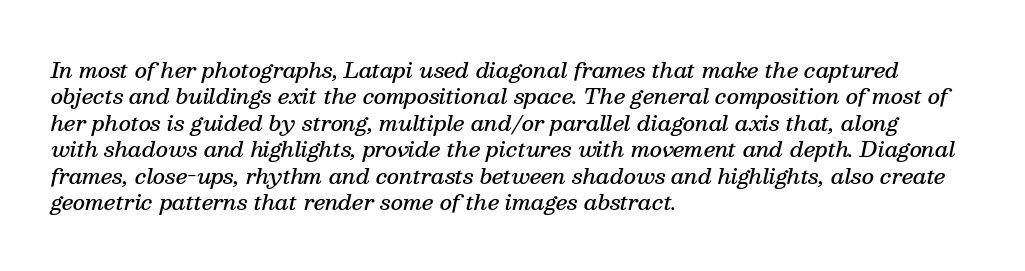
{"italic": "yes", "lean": "right", "slant_degrees": 13, "bold": "semi", "underline": "no", "align": "left", "line_spacing": "normal", "line_spacing_ratio": 1.26, "letter_spacing": "normal", "letter_spacing_em": 0.0, "glyph_px": 21}
